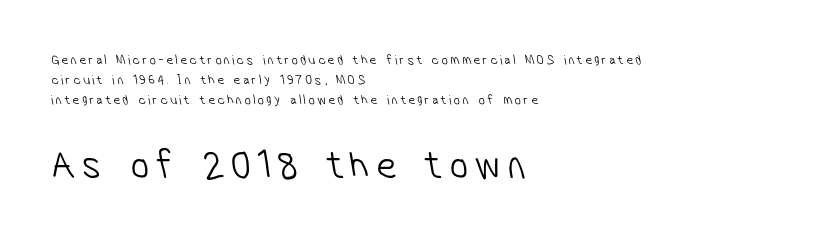
Is the type heavy? It reads as light-to-regular instead. Think of a printed novel: that variable character pitch is what you see here. The typesetter chose a ragged-right arrangement here. Nothing sits at the stroke ends, so this counts as sans-serif. The later block is typeset at a bigger size than the earlier block. Check under the words: just untouched page.
